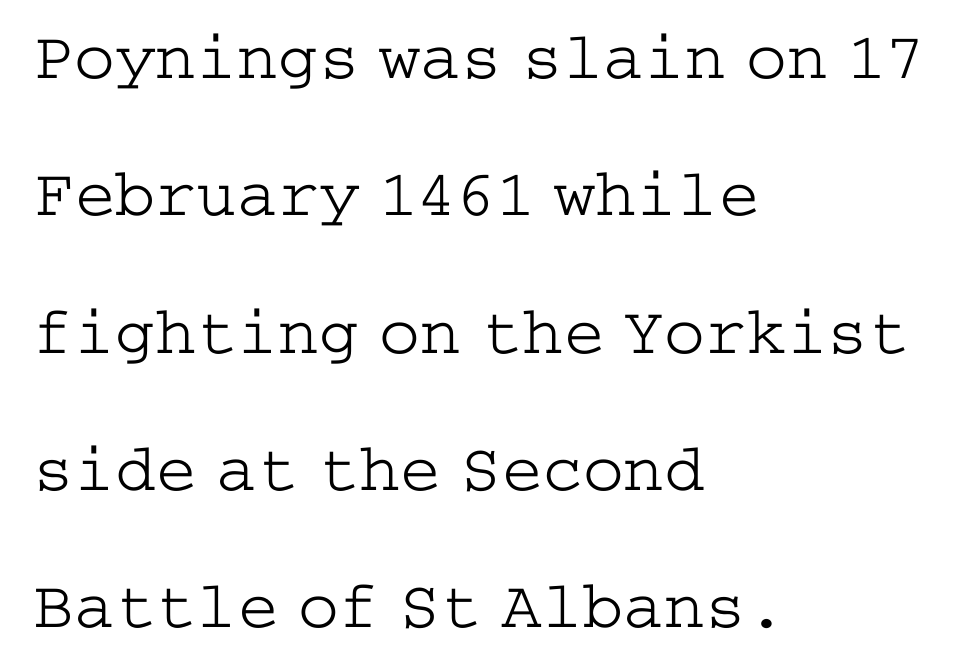
The image shows 68 px light, wide serif type, upright; set left-aligned, loose line spacing (2.02x), normal letter spacing, not underlined; low stroke contrast and a medium x-height.
